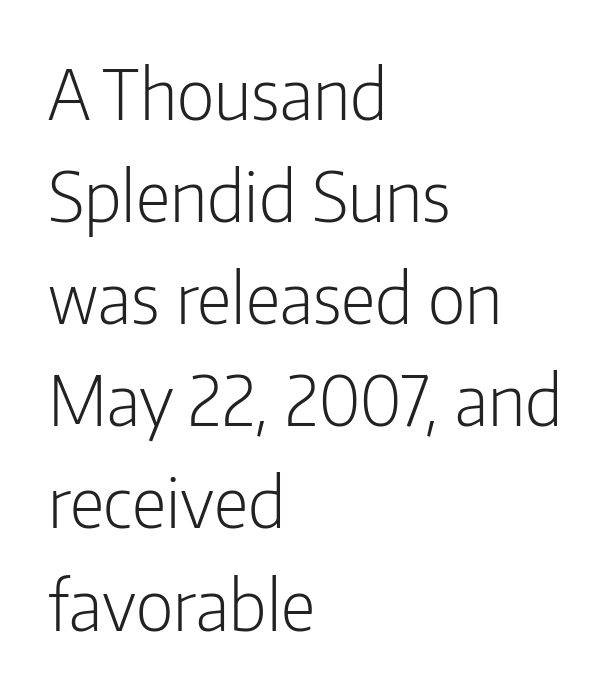
The horizontal fit of the characters is conventional and even. The setting favours the left margin, as ordinary paragraphs usually do. The letters advance in unequal steps, a hallmark of proportional type. The lettering stays uniformly vertical, giving the passage a roman look.
